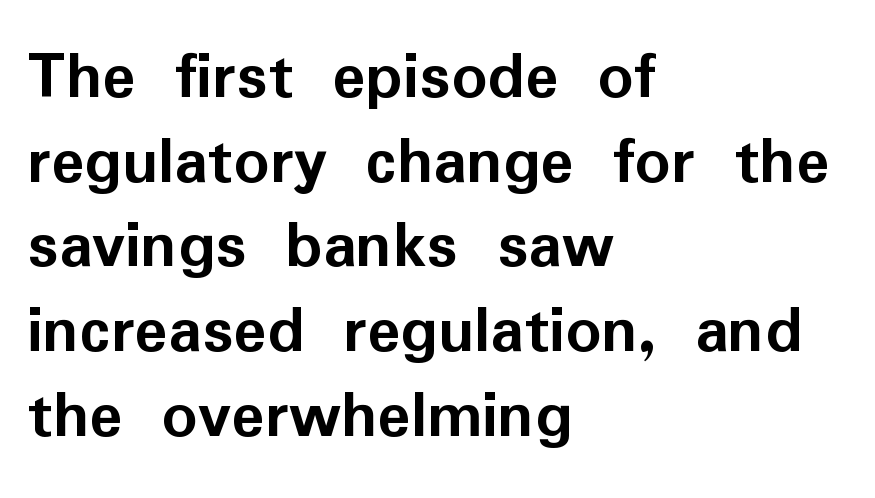
Q: Is the text bold? A: Yes.
Q: Is the text italic (slanted)? A: No, it is upright.
Q: Is the typeface a serif or a sans-serif typeface? A: Sans-serif.
Q: Is the text underlined? A: No.
Q: How is the paragraph aligned? A: Left-aligned.
Q: Is the spacing between letters normal or unusually wide? A: Normal.
Q: Width (condensed, normal, or wide)? A: Normal.
Q: Stroke contrast? A: Low.
Q: x-height? A: Medium.
Q: Monospaced? A: No.
